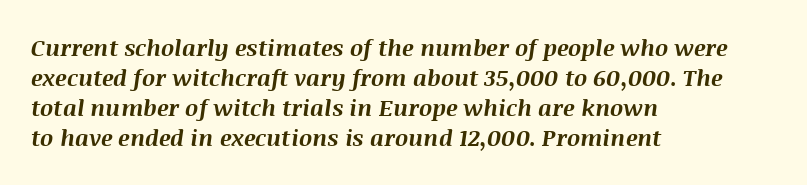
{"italic": "yes", "lean": "right", "slant_degrees": 8, "bold": "yes", "underline": "no", "align": "left", "line_spacing": "normal", "line_spacing_ratio": 1.31, "letter_spacing": "normal", "letter_spacing_em": 0.0, "glyph_px": 23}
